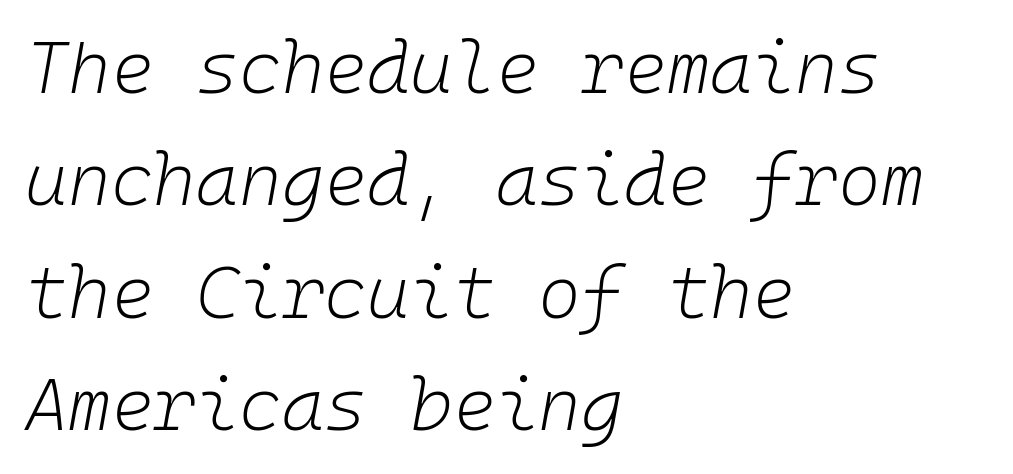
Q: Is the text bold? A: No.
Q: Is the text italic (slanted)? A: Yes, it leans right by about 10 degrees.
Q: Is the text underlined? A: No.
Q: How is the paragraph aligned? A: Left-aligned.
Q: Is the spacing between letters normal or unusually wide? A: Normal.
Q: Is the spacing between lines tight, normal or loose? A: Normal.
Q: Width (condensed, normal, or wide)? A: Normal.
Q: Stroke contrast? A: Low.
Q: x-height? A: Medium.
Q: Monospaced? A: Yes.
